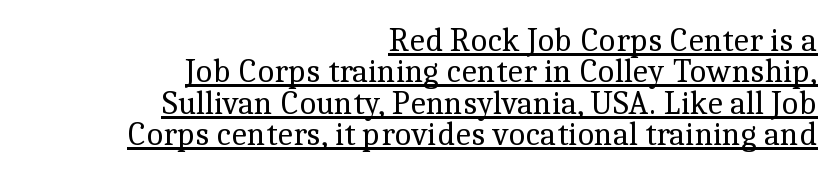
Q: Is the text bold? A: No.
Q: Is the text italic (slanted)? A: No, it is upright.
Q: Is the typeface a serif or a sans-serif typeface? A: Serif.
Q: Is the text underlined? A: Yes.
Q: How is the paragraph aligned? A: Right-aligned.
Q: Is the spacing between letters normal or unusually wide? A: Normal.
Q: Is the spacing between lines tight, normal or loose? A: Tight.
Q: Width (condensed, normal, or wide)? A: Normal.
Q: x-height? A: Medium.
Q: Monospaced? A: No.
